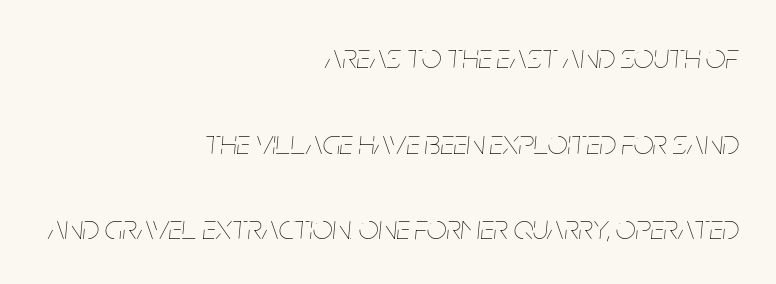
{"italic": "yes", "lean": "right", "slant_degrees": 5, "bold": "no", "weight": "thin", "width": "condensed", "stroke_contrast": "low", "x_height": "large", "monospaced": "no", "underline": "no", "align": "right", "line_spacing": "loose", "line_spacing_ratio": 2.45, "letter_spacing": "normal", "letter_spacing_em": 0.0, "glyph_px": 35}
